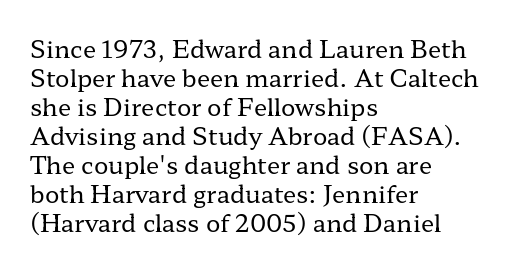
The strokes carry an ordinary text weight at most. Default kerning and tracking; the words read as compact shapes. The gap between lines stays unmarked. Does the lettering tilt? It doesn't — this is upright.
